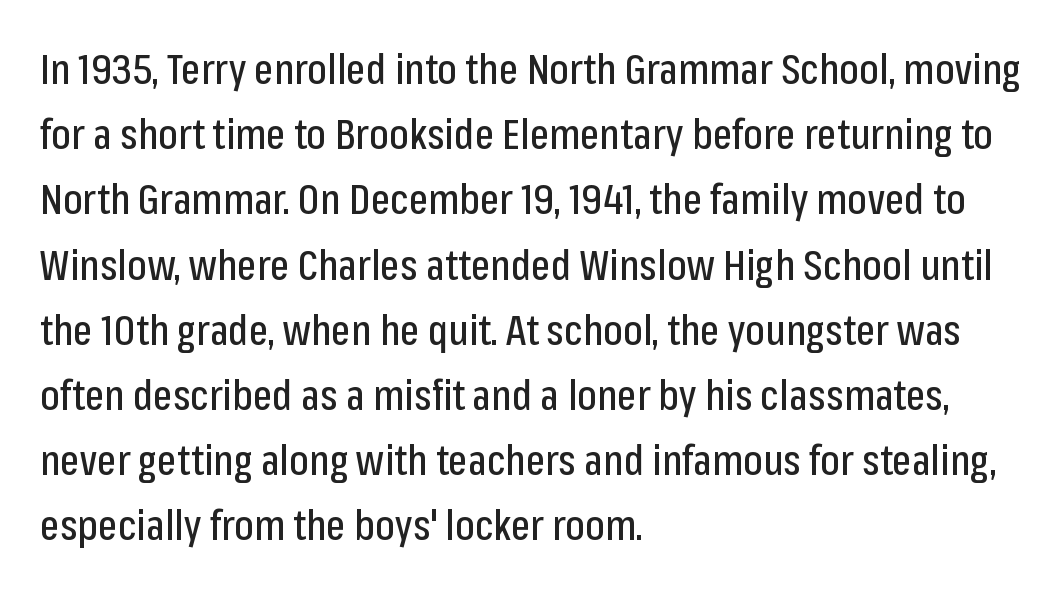
{"serif": "no", "italic": "no", "width": "condensed", "stroke_contrast": "low", "x_height": "medium", "monospaced": "no", "underline": "no", "align": "left", "line_spacing": "normal", "line_spacing_ratio": 1.59, "letter_spacing": "normal", "letter_spacing_em": 0.0, "glyph_px": 41}
